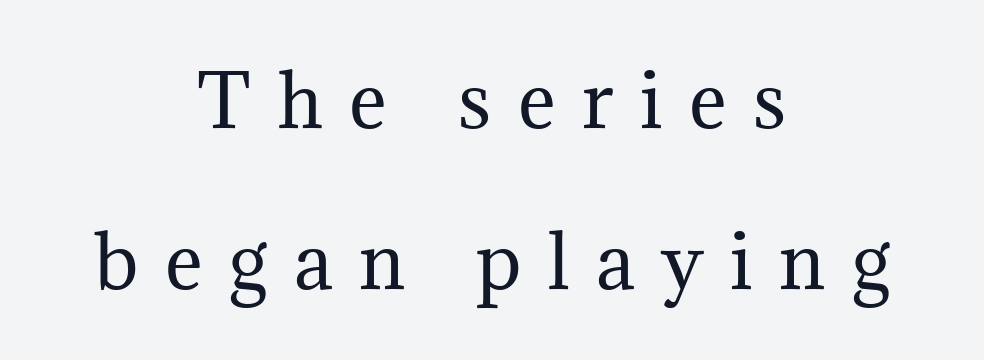
Stroke thickness stays within the range of a standard reading face or lighter. Words float on clear page, feet unadorned. Horizontal bands of white between lines are thick stripes. Varying glyph widths throughout — classic text-font behaviour.
